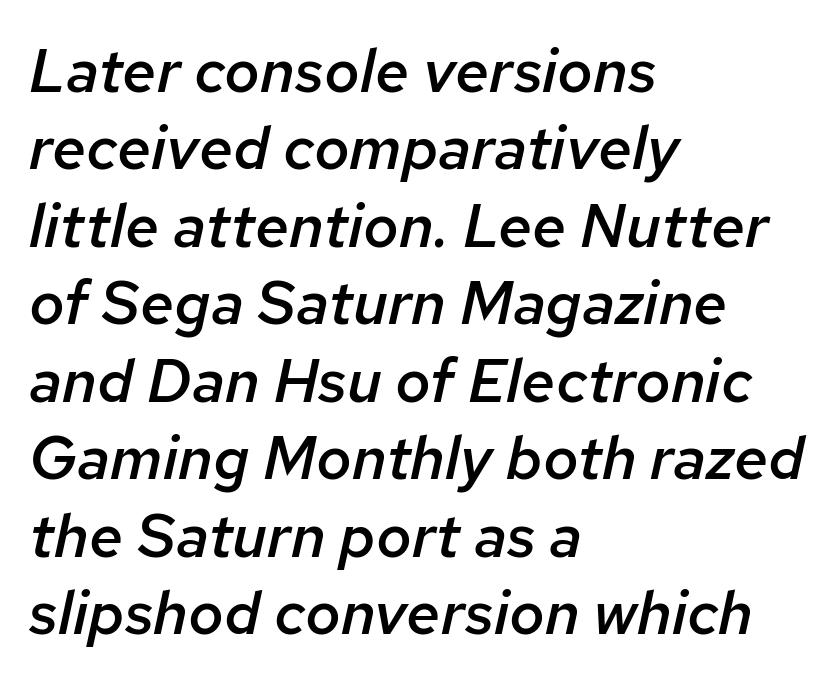
The rendering uses a moderate line-height, typical for paragraphs. Default kerning and tracking; the words read as compact shapes. Leftover space on each line is placed entirely after the last word. Note the varied advance widths — an 'i' is clearly narrower than an 'm'. Semibold letterforms, between regular and bold.
